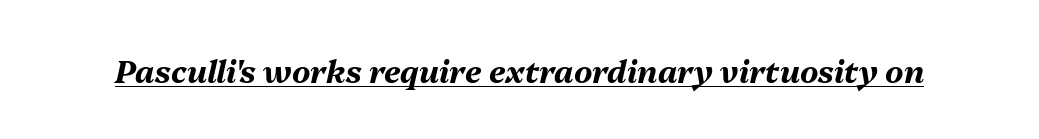
The image shows 31 px bold type, italic (leaning right); set normal letter spacing, underlined; medium stroke contrast and a medium x-height.
